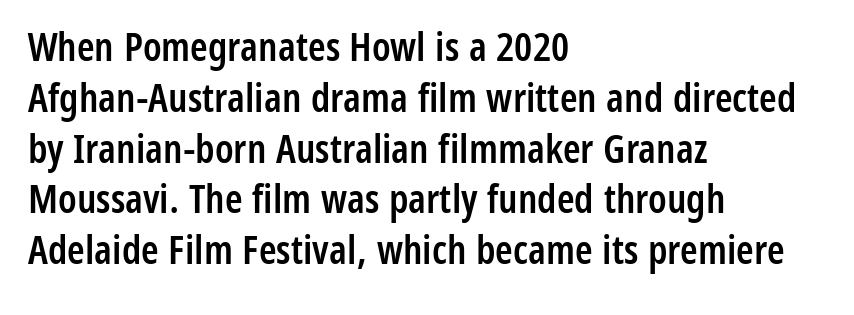
Q: Is the text bold? A: Semi-bold.
Q: Is the text italic (slanted)? A: No, it is upright.
Q: Is the typeface a serif or a sans-serif typeface? A: Sans-serif.
Q: Is the text underlined? A: No.
Q: How is the paragraph aligned? A: Left-aligned.
Q: Is the spacing between letters normal or unusually wide? A: Normal.
Q: Is the spacing between lines tight, normal or loose? A: Normal.
Q: Width (condensed, normal, or wide)? A: Condensed.
Q: Stroke contrast? A: Low.
Q: x-height? A: Medium.
Q: Monospaced? A: No.
